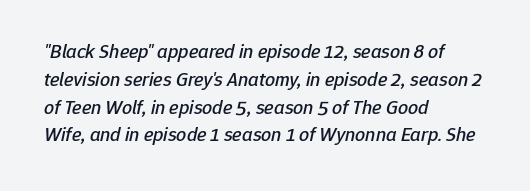
The image shows 20 px text type, italic (leaning right); set left-aligned, normal line spacing (1.39x), normal letter spacing, not underlined.
